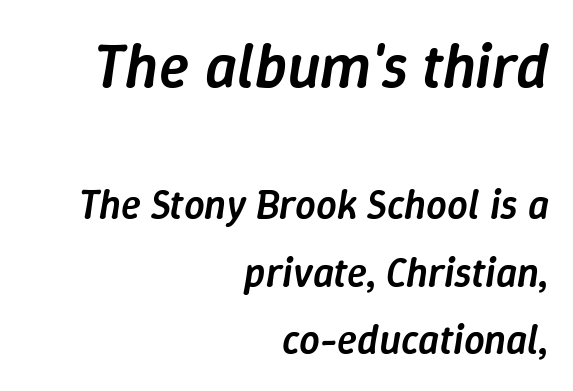
Layout note: lines flush right. The typography opts for an oblique posture over an upright one. The baseline area is clear. Large over small — that's the arrangement of the two blocks here.
